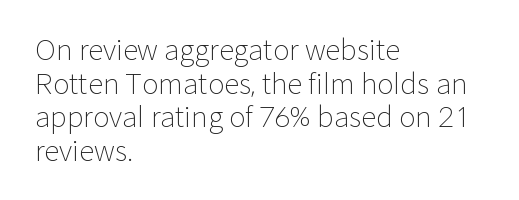
Q: Is the text bold? A: No.
Q: Is the text italic (slanted)? A: No, it is upright.
Q: Is the typeface a serif or a sans-serif typeface? A: Sans-serif.
Q: Is the text underlined? A: No.
Q: How is the paragraph aligned? A: Left-aligned.
Q: Is the spacing between letters normal or unusually wide? A: Normal.
Q: Width (condensed, normal, or wide)? A: Normal.
Q: Stroke contrast? A: Low.
Q: x-height? A: Medium.
Q: Monospaced? A: No.
